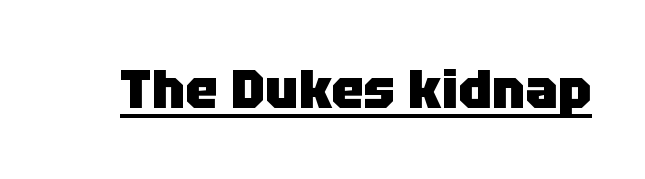
Q: Is the text bold? A: Yes.
Q: Is the text italic (slanted)? A: No, it is upright.
Q: Is the typeface a serif or a sans-serif typeface? A: Sans-serif.
Q: Is the text underlined? A: Yes.
Q: Is the spacing between letters normal or unusually wide? A: Normal.
Q: Width (condensed, normal, or wide)? A: Normal.
Q: Stroke contrast? A: Low.
Q: x-height? A: Large.
Q: Monospaced? A: No.
